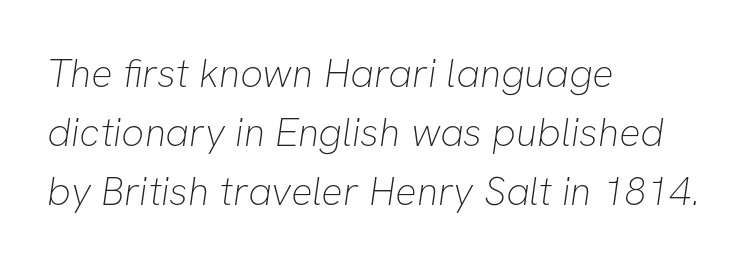
The block of text has a typical density, with ordinary space between rows. Each line starts at the same left margin while the right side varies. Think of a printed novel: that variable character pitch is what you see here. Characters follow at the spacing the type designer built in.
